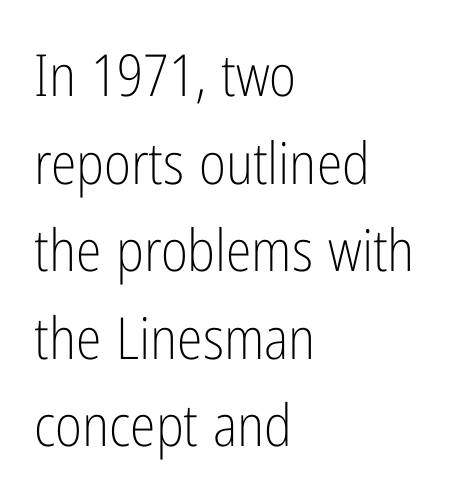
The image shows 58 px light, condensed sans-serif type, upright; set left-aligned, normal line spacing (1.51x), normal letter spacing, not underlined; low stroke contrast and a medium x-height.
